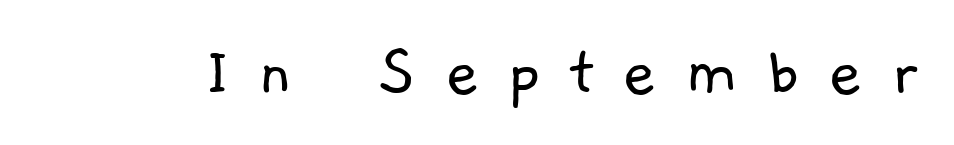
The image shows 74 px light sans-serif type; set unusually wide letter spacing (+0.37 em), not underlined; low stroke contrast and a medium x-height.
